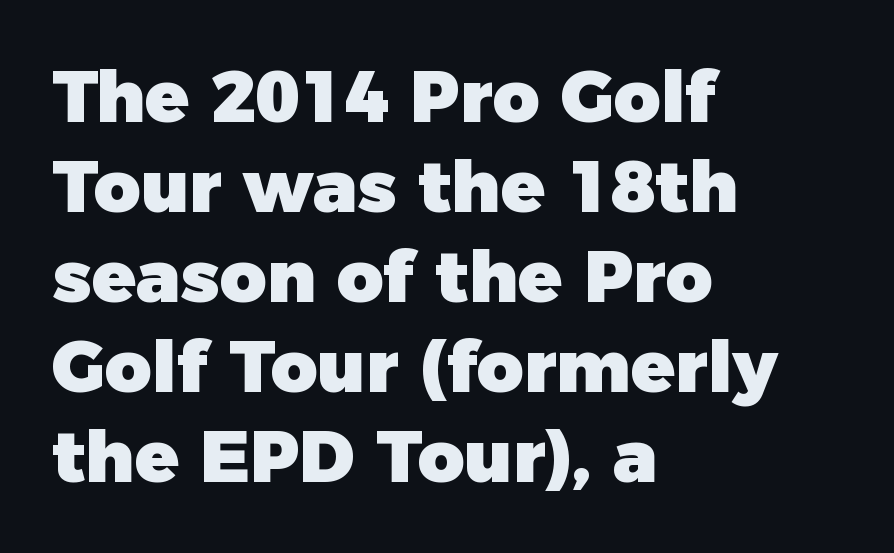
{"serif": "no", "italic": "no", "bold": "yes", "weight": "heavy", "width": "normal", "stroke_contrast": "low", "x_height": "medium", "monospaced": "no", "underline": "no", "align": "left", "line_spacing": "normal", "line_spacing_ratio": 1.25, "letter_spacing": "normal", "letter_spacing_em": 0.0, "glyph_px": 72}
